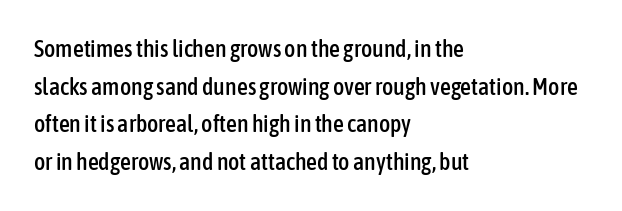
Students, observe: this is what conventionally led text looks like. When letters stand straight like this, we call the style roman or upright. Horizontally, the lines are justified to the leading edge only. The type is set solid horizontally, with unmodified tracking. The baseline area is clear.
